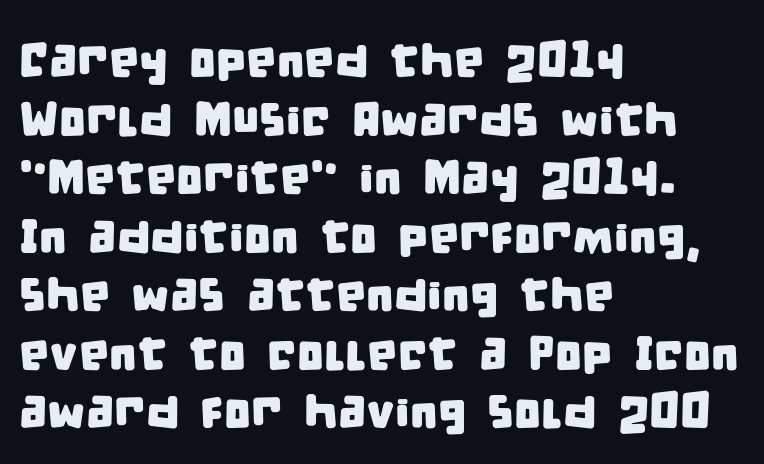
Q: Is the typeface a serif or a sans-serif typeface? A: Sans-serif.
Q: Is the text underlined? A: No.
Q: How is the paragraph aligned? A: Left-aligned.
Q: Is the spacing between letters normal or unusually wide? A: Normal.
Q: Width (condensed, normal, or wide)? A: Condensed.
Q: Stroke contrast? A: Low.
Q: x-height? A: Large.
Q: Monospaced? A: No.
